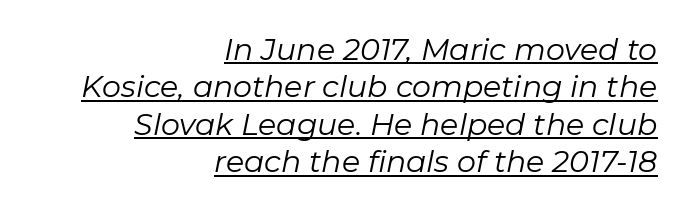
Compared with a typical body face, this is equally light or lighter still. Interline gaps are of average width in this sample. The whole block is typeset with a tilt. The specimen includes a rule beneath the text block's lines. Each word holds together tightly as a unit, with standard inter-letter gaps. These lines are rendered in a variable-pitch font.
